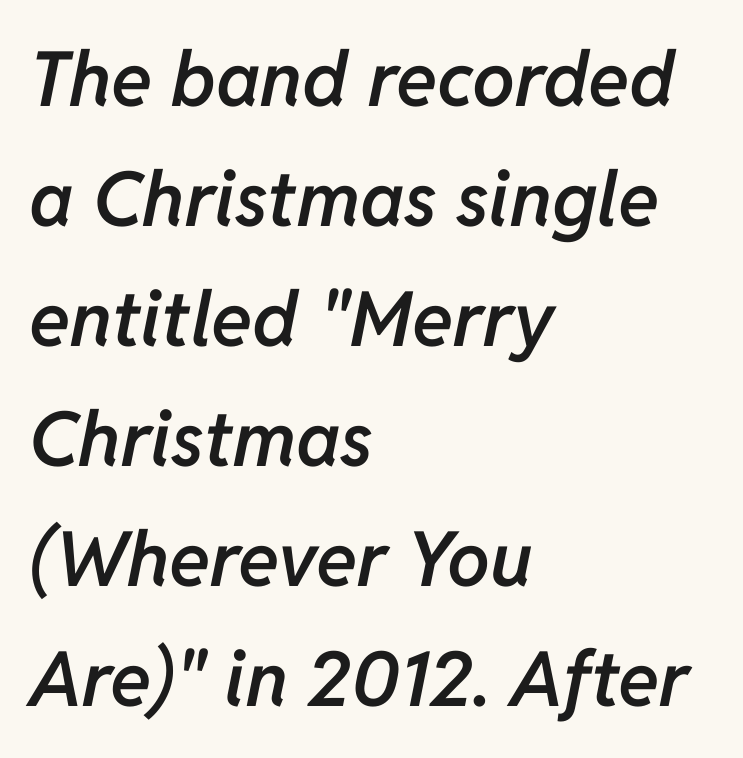
Q: Is the text bold? A: Semi-bold.
Q: Is the text italic (slanted)? A: Yes, it leans right by about 11 degrees.
Q: Is the text underlined? A: No.
Q: How is the paragraph aligned? A: Left-aligned.
Q: Is the spacing between letters normal or unusually wide? A: Normal.
Q: Is the spacing between lines tight, normal or loose? A: Normal.
Q: Width (condensed, normal, or wide)? A: Normal.
Q: Stroke contrast? A: Low.
Q: x-height? A: Medium.
Q: Monospaced? A: No.
